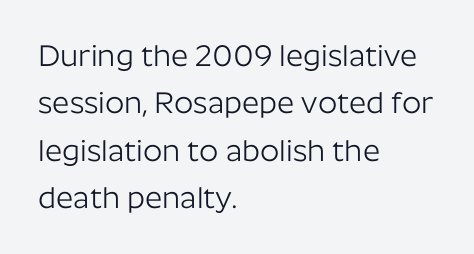
The image shows 30 px light sans-serif type, upright; set left-aligned, normal line spacing (1.58x), normal letter spacing, not underlined; low stroke contrast and a medium x-height.
